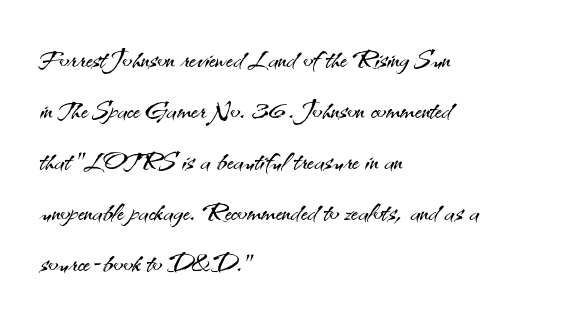
The letters look calm and open, with moderate or lighter stems. The letters carry no serifs — their stems end cleanly without finishing strokes. The passage shown has conventional tracking throughout. The leading is moderate, giving the passage an even texture.
